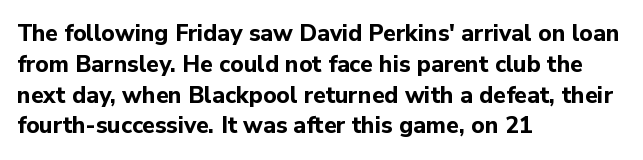
It's the straight-up-and-down kind of type. Descender tails drop into unmarked territory. Weight check: bold — yes, fully. Line beginnings align vertically; line endings do not.
